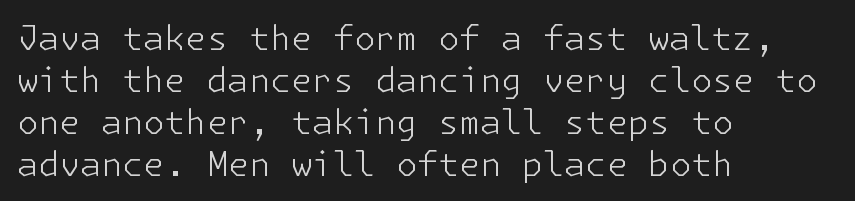
Q: Is the text bold? A: No.
Q: Is the text italic (slanted)? A: No, it is upright.
Q: Is the typeface a serif or a sans-serif typeface? A: Sans-serif.
Q: Is the text underlined? A: No.
Q: How is the paragraph aligned? A: Left-aligned.
Q: Is the spacing between letters normal or unusually wide? A: Normal.
Q: Width (condensed, normal, or wide)? A: Normal.
Q: Stroke contrast? A: Low.
Q: x-height? A: Medium.
